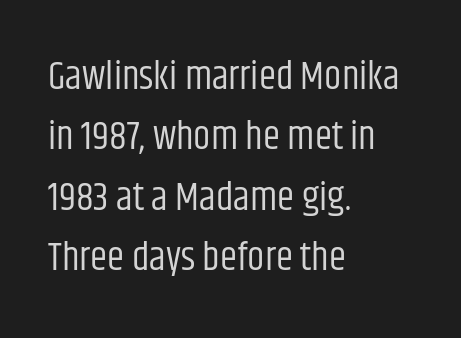
{"serif": "no", "italic": "no", "bold": "no", "weight": "regular", "width": "condensed", "stroke_contrast": "low", "x_height": "large", "monospaced": "no", "underline": "no", "align": "left", "line_spacing": "normal", "line_spacing_ratio": 1.55, "letter_spacing": "normal", "letter_spacing_em": 0.0, "glyph_px": 39}
